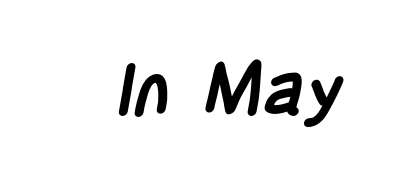
The image shows 72 px semibold, condensed sans-serif type; set normal letter spacing, not underlined; low stroke contrast and a large x-height.
